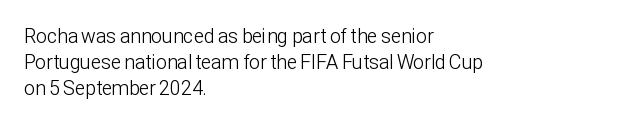
The image shows 20 px text type, upright; set left-aligned, normal line spacing (1.3x), normal letter spacing, not underlined.
